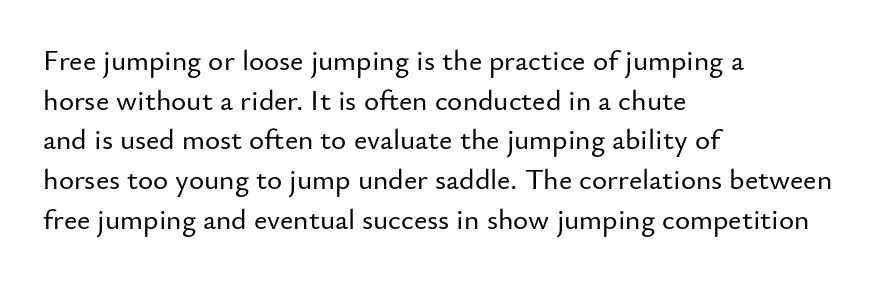
The designer left line spacing at the default. Just letters on the line, the space beneath them empty. Honestly, the letter spacing is just normal — you wouldn't notice it. Do the letters lean? They stand straight. Character widths vary here, with narrow letters taking less room than wide ones. Horizontally, the lines are justified to the leading edge only.
